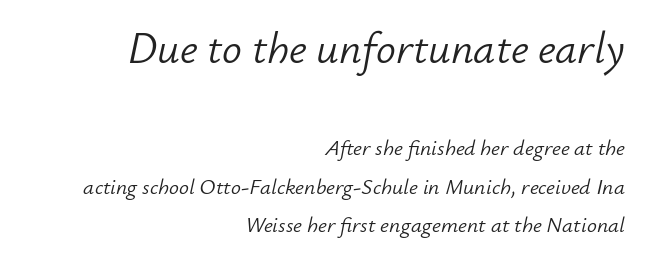
Note: larger setting up top, smaller setting below. You can tell it's italic because the verticals aren't actually vertical. The space beneath each line is pristine and unruled. Here the glyphs are tracked normally, forming tight word shapes. Character widths vary here, with narrow letters taking less room than wide ones. A student would call this right alignment; a typographer would say flush right, rag left.
